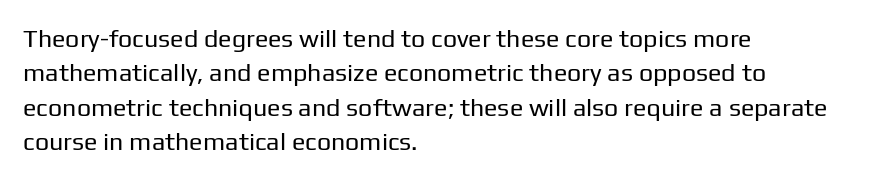
Spacing between characters is what you'd get straight out of the box. The passage shown is not underscored anywhere. The lines in this sample share a left origin and differ only in where they stop. The lines sit at an ordinary, default distance from one another. Is the type heavy? It reads as light-to-regular instead.
